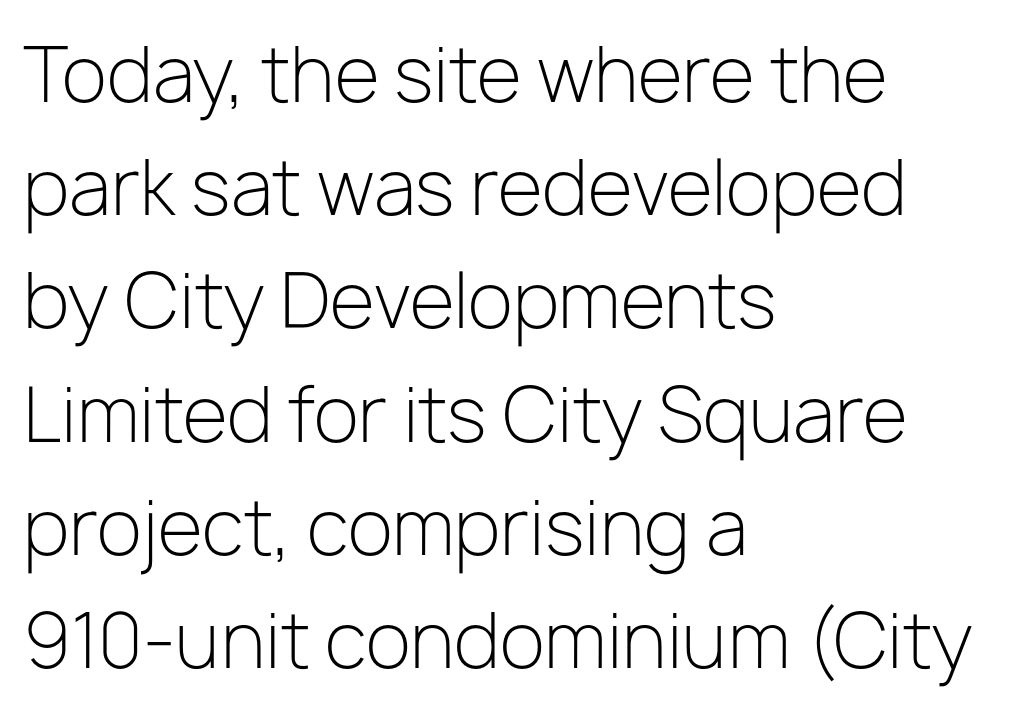
The image shows 74 px light sans-serif type, upright; set left-aligned, normal line spacing (1.53x), normal letter spacing, not underlined; low stroke contrast and a medium x-height.
